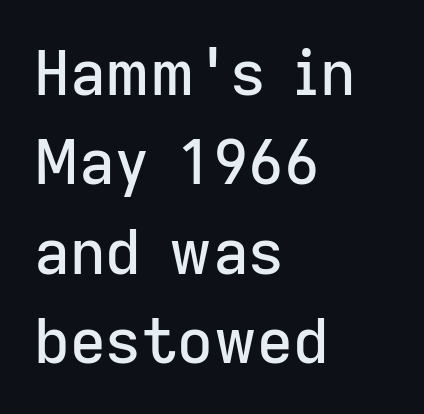
Every row of glyphs begins at an identical x-position on the left. Unlike a traditional serif, this face leaves its strokes unadorned. The area under the type is left untouched. Posture: upright roman. A typesetter would call this proportional, since set widths differ per character.
